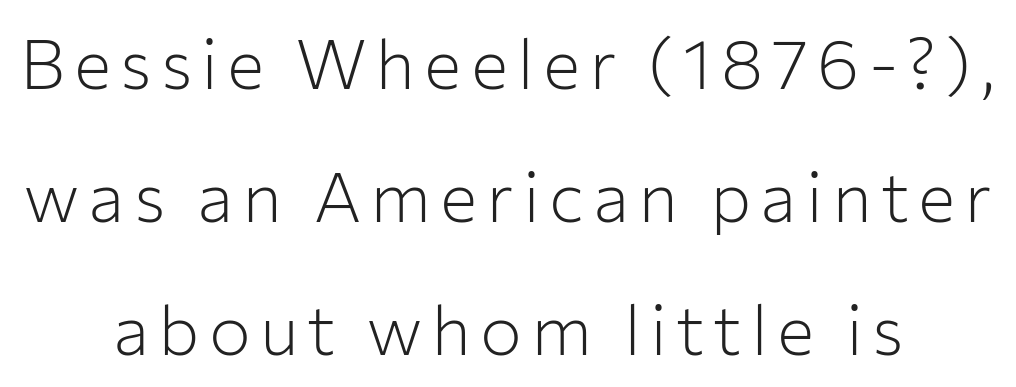
{"serif": "no", "italic": "no", "bold": "no", "weight": "light", "width": "normal", "stroke_contrast": "low", "x_height": "medium", "monospaced": "no", "underline": "no", "align": "center", "line_spacing": "loose", "line_spacing_ratio": 1.9, "glyph_px": 70}
